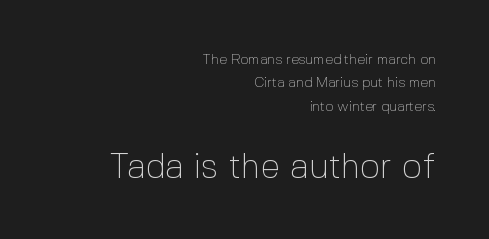
The image shows 35 px thin sans-serif type, upright; set right-aligned, normal line spacing (1.67x), normal letter spacing, not underlined; the second (bottom) block is 2.5x larger; a medium x-height.
